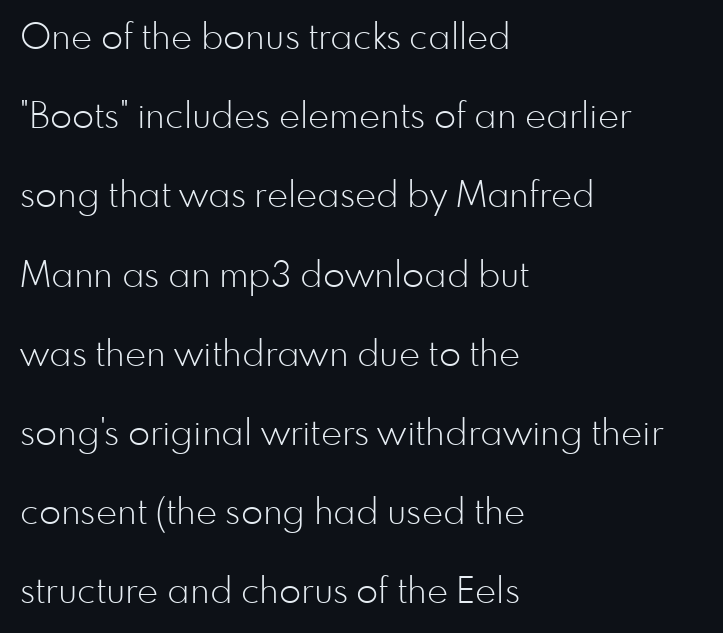
Q: Is the text bold? A: No.
Q: Is the text italic (slanted)? A: No, it is upright.
Q: Is the typeface a serif or a sans-serif typeface? A: Sans-serif.
Q: Is the text underlined? A: No.
Q: How is the paragraph aligned? A: Left-aligned.
Q: Is the spacing between letters normal or unusually wide? A: Normal.
Q: Is the spacing between lines tight, normal or loose? A: Loose.
Q: Width (condensed, normal, or wide)? A: Normal.
Q: Stroke contrast? A: Low.
Q: x-height? A: Small.
Q: Monospaced? A: No.
